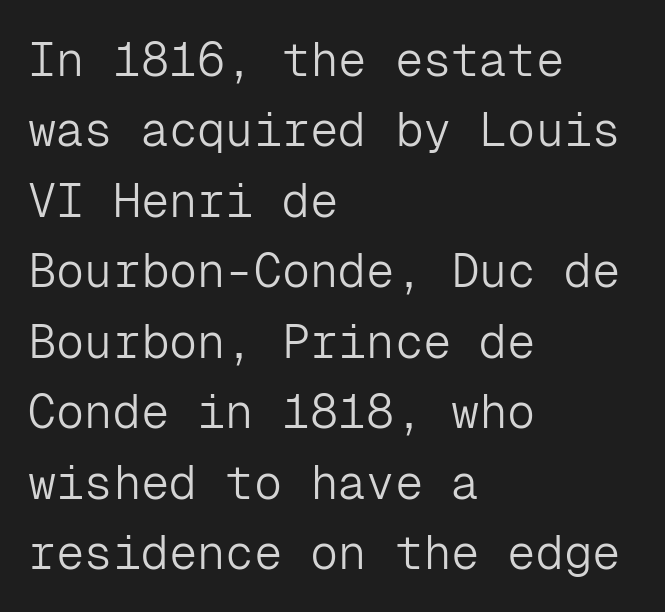
Every row of glyphs begins at an identical x-position on the left. The type sits square on the baseline with zero lean. The glyphs are unaccompanied by any horizontal stroke below them. Here the designer chose a console-style face with uniform glyph widths. The font family rendered here belongs to the sans-serif group.
